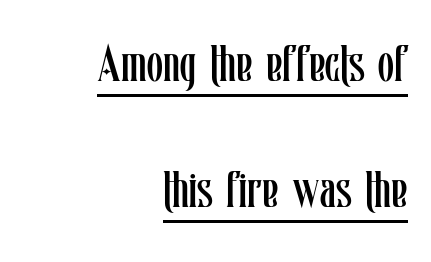
The image shows 52 px regular-weight, condensed type, upright; set right-aligned, loose line spacing (2.43x), normal letter spacing, underlined; low stroke contrast and a medium x-height.
